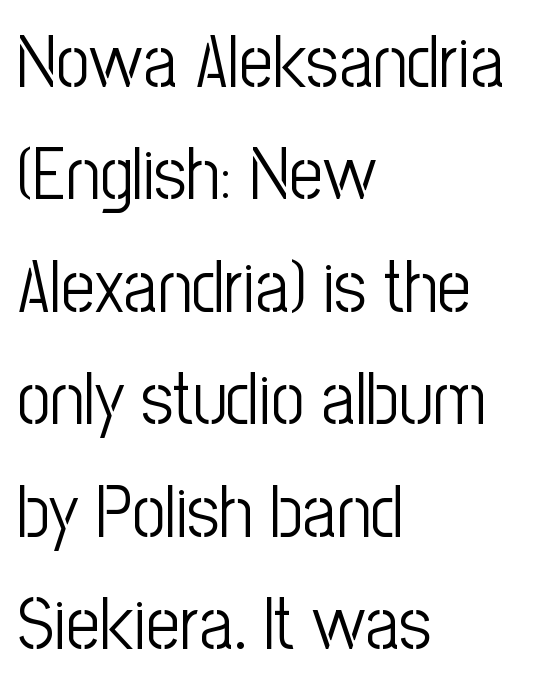
This rendering features lettering with no underline. This is the regular roman posture of the typeface. Each new line begins a customary step beneath the previous one. The face looks like a standard text weight, possibly lighter. Grotesque or geometric, the face here clearly has no serifs. This sample is left-justified, so line endings fall wherever the words run out.
